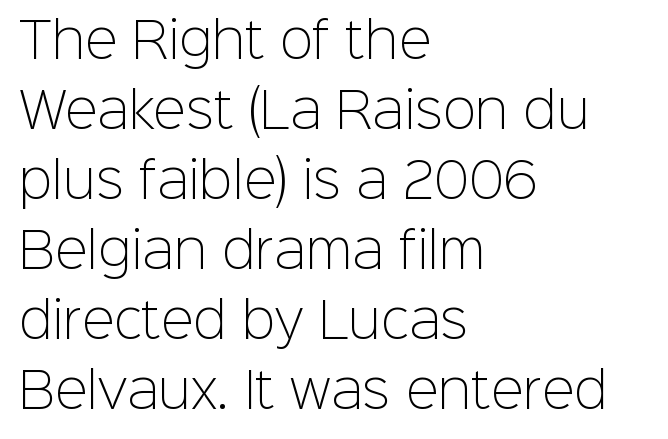
The image shows 49 px light sans-serif type, upright; set left-aligned, normal line spacing (1.43x), normal letter spacing, not underlined; low stroke contrast and a medium x-height.
